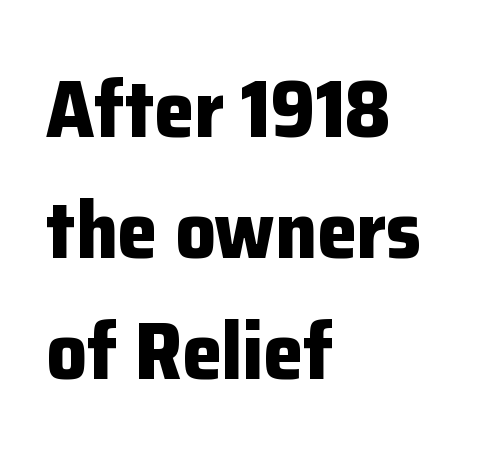
Proportional: the letters do not fall into vertical columns. Interline gaps are of average width in this sample. Type without underlining. Inter-character spacing is left at the font's built-in metrics. The rendering uses a bold face; every stroke is thick and dark. Observe the absence of serifs on each vertical stroke in this sample.
